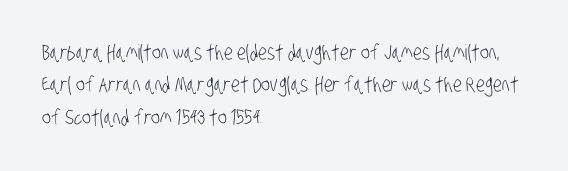
Check under the words: just untouched page. In terms of letterspacing, this is plain default setting. On a weight scale, this lands at 450 or below. The lines in this sample share a left origin and differ only in where they stop.
